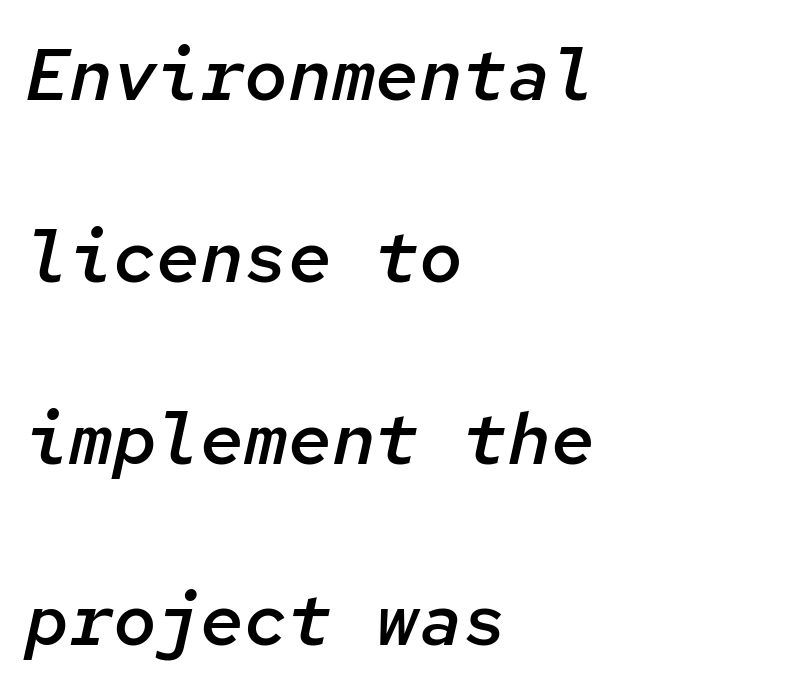
{"italic": "yes", "lean": "right", "slant_degrees": 12, "bold": "semi", "weight": "semibold", "width": "normal", "stroke_contrast": "low", "x_height": "medium", "monospaced": "yes", "underline": "no", "align": "left", "line_spacing": "loose", "line_spacing_ratio": 2.49, "letter_spacing": "normal", "letter_spacing_em": 0.0, "glyph_px": 73}
